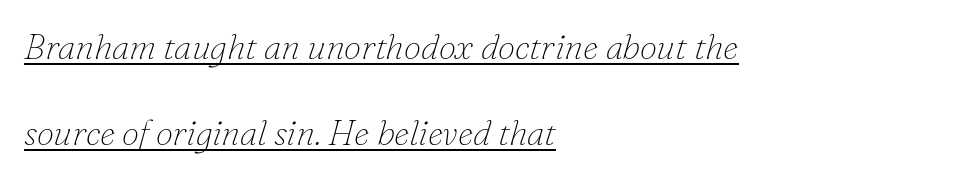
Q: Is the text bold? A: No.
Q: Is the text italic (slanted)? A: Yes, it leans right by about 16 degrees.
Q: Is the typeface a serif or a sans-serif typeface? A: Serif.
Q: Is the text underlined? A: Yes.
Q: How is the paragraph aligned? A: Left-aligned.
Q: Is the spacing between letters normal or unusually wide? A: Normal.
Q: Is the spacing between lines tight, normal or loose? A: Loose.
Q: Width (condensed, normal, or wide)? A: Normal.
Q: Stroke contrast? A: Low.
Q: x-height? A: Small.
Q: Monospaced? A: No.
